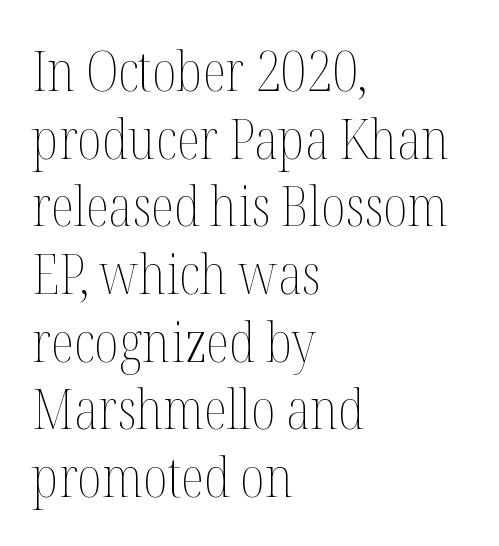
Weight: regular or lighter. Is this a fixed-width face? No — the glyphs have proportional, varying widths. Lines of text with bare space underneath. What stands out about the letter spacing? Nothing — it is the standard amount.
